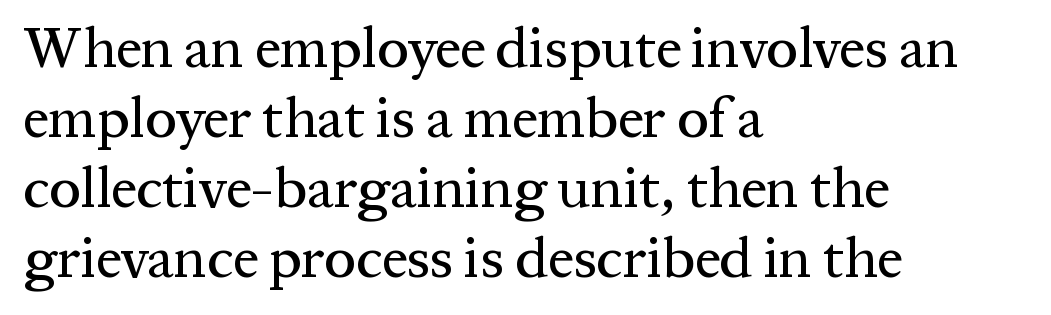
The line texture is even and compact thanks to regular tracking. Observe the serifs anchoring each vertical stroke in this sample. A bare baseline throughout the passage. Nope, not italic — everything's standing straight. Looks like regular typesetting: each glyph gets only the width it needs. The ragged edge is on the right, which tells us the setting is flush left.
